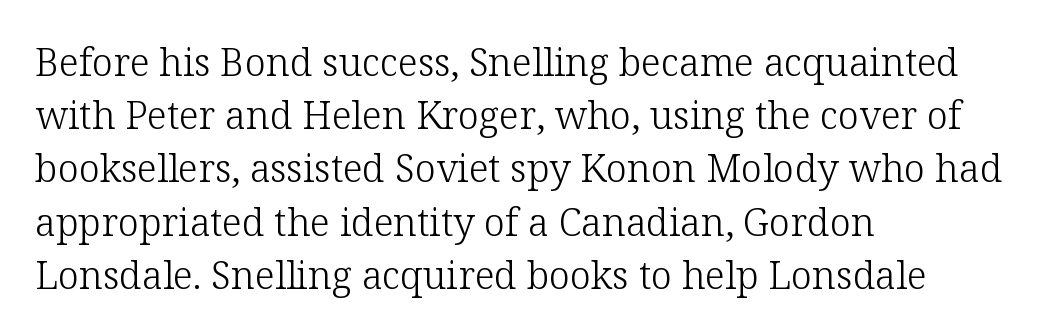
The image shows 38 px light serif type, upright; set left-aligned, normal line spacing (1.4x), normal letter spacing, not underlined; low stroke contrast and a medium x-height.
